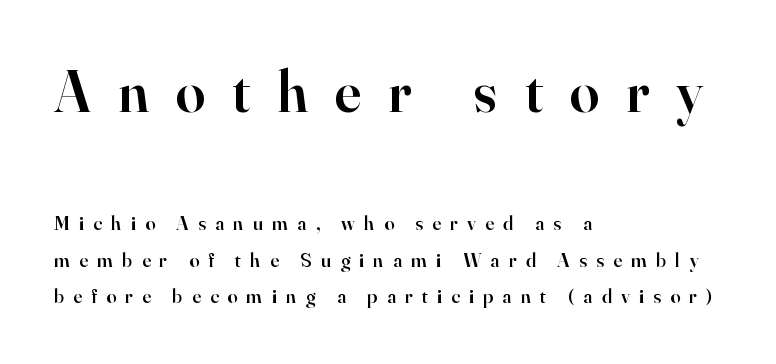
{"serif": "yes", "italic": "no", "bold": "semi", "weight": "semibold", "width": "normal", "stroke_contrast": "high", "x_height": "small", "monospaced": "no", "underline": "no", "align": "left", "line_spacing_ratio": 1.84, "letter_spacing": "wide", "letter_spacing_em": 0.46, "larger_block": "first", "size_ratio": 2.95, "glyph_px": 59}
